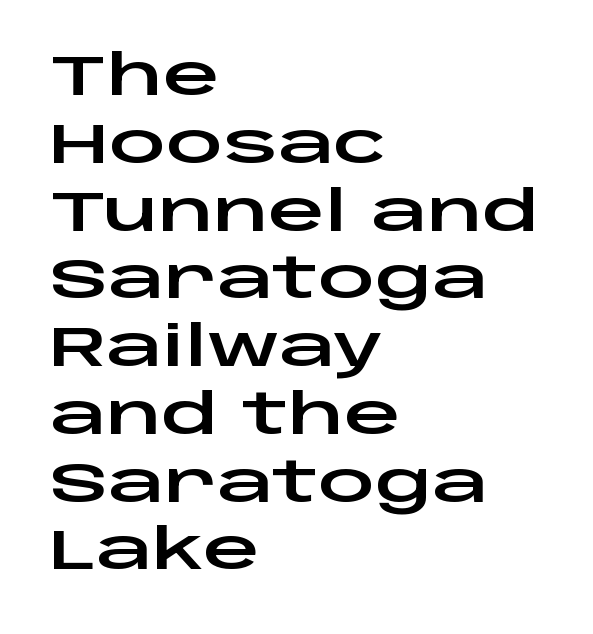
The letters advance in unequal steps, a hallmark of proportional type. A classic flush-left, rag-right setting is used for this passage. The characters display no serif detailing; their extremities are plain. Nobody drew a line under any word here. Spacing between characters is what you'd get straight out of the box. No italicization has been applied; the sample stays upright.
